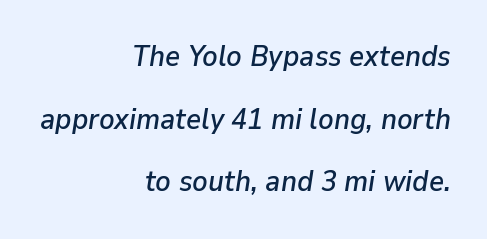
Q: Is the text italic (slanted)? A: Yes, it leans right by about 9 degrees.
Q: Is the text underlined? A: No.
Q: How is the paragraph aligned? A: Right-aligned.
Q: Is the spacing between letters normal or unusually wide? A: Normal.
Q: Is the spacing between lines tight, normal or loose? A: Loose.
Q: Width (condensed, normal, or wide)? A: Normal.
Q: Stroke contrast? A: Low.
Q: x-height? A: Medium.
Q: Monospaced? A: No.
